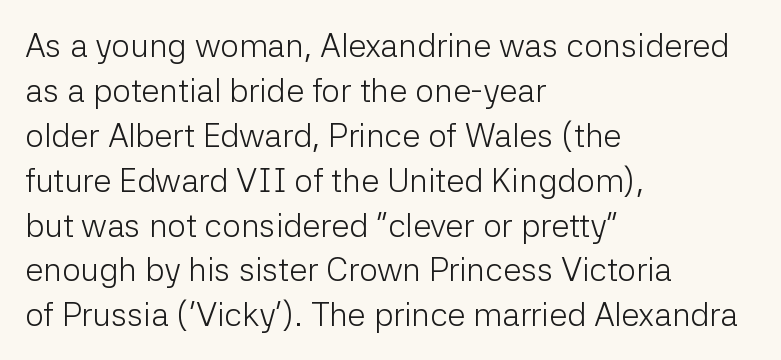
Quick note: underline off. Posture: straight, roman, zero tilt. You could call the tracking neutral — neither tight nor loose. The strokes carry an ordinary text weight at most.
